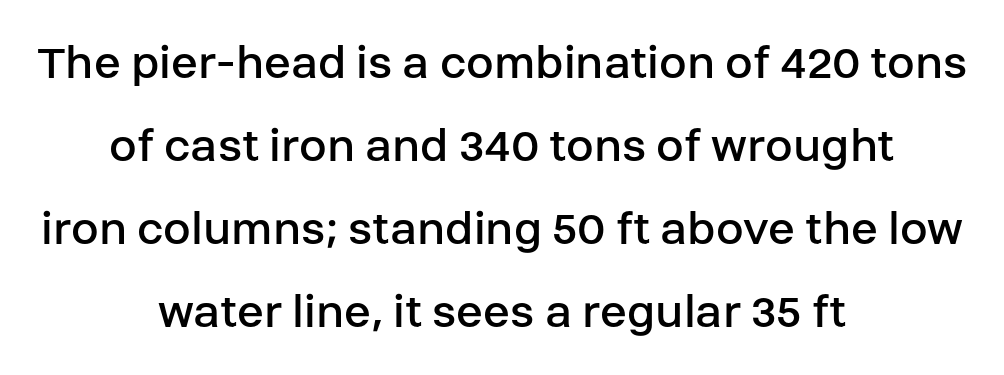
Q: Is the text bold? A: No.
Q: Is the text italic (slanted)? A: No, it is upright.
Q: Is the typeface a serif or a sans-serif typeface? A: Sans-serif.
Q: Is the text underlined? A: No.
Q: How is the paragraph aligned? A: Centered.
Q: Is the spacing between letters normal or unusually wide? A: Normal.
Q: Is the spacing between lines tight, normal or loose? A: Normal.
Q: Width (condensed, normal, or wide)? A: Normal.
Q: Stroke contrast? A: Low.
Q: x-height? A: Large.
Q: Monospaced? A: No.
